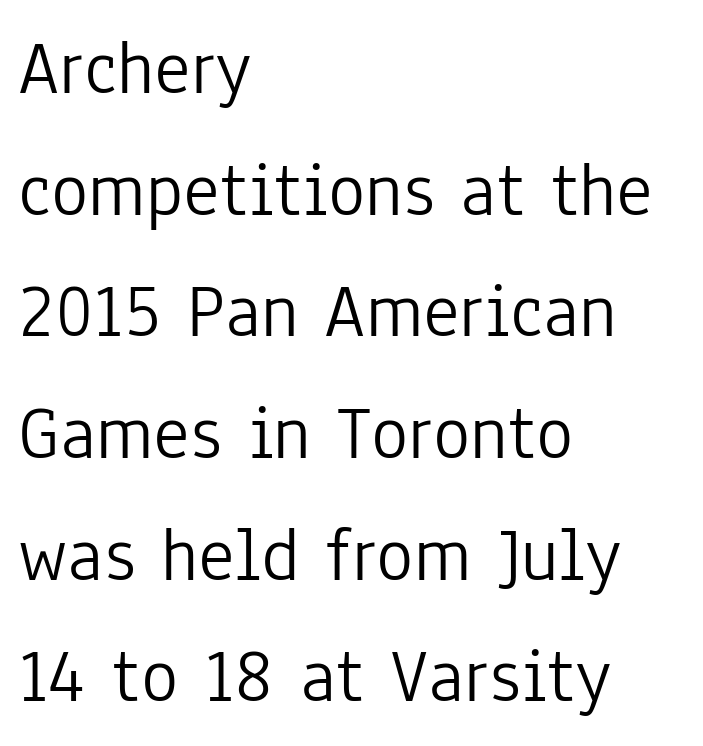
{"serif": "no", "italic": "no", "bold": "no", "weight": "light", "width": "condensed", "stroke_contrast": "low", "x_height": "medium", "monospaced": "no", "underline": "no", "align": "left", "line_spacing": "normal", "line_spacing_ratio": 1.56, "letter_spacing": "normal", "letter_spacing_em": 0.0, "glyph_px": 78}
